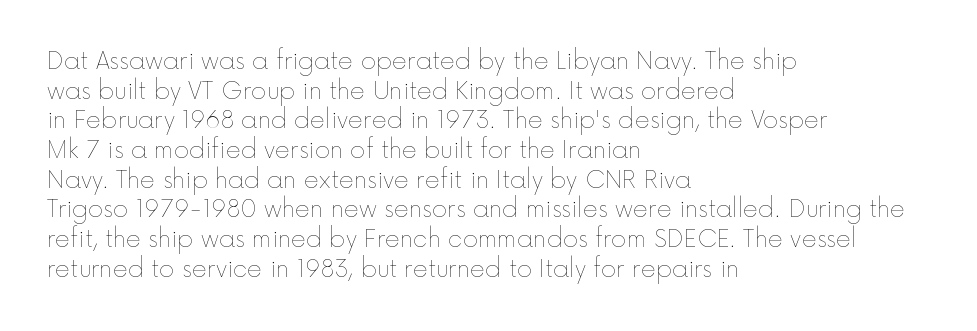
Q: Is the text bold? A: No.
Q: Is the text italic (slanted)? A: No, it is upright.
Q: Is the text underlined? A: No.
Q: How is the paragraph aligned? A: Left-aligned.
Q: Is the spacing between letters normal or unusually wide? A: Normal.
Q: Is the spacing between lines tight, normal or loose? A: Normal.
